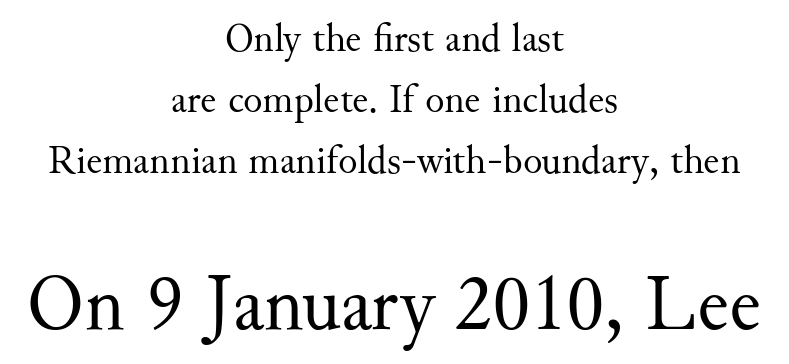
{"serif": "yes", "italic": "no", "bold": "no", "weight": "regular", "width": "normal", "stroke_contrast": "medium", "x_height": "small", "monospaced": "no", "underline": "no", "align": "center", "line_spacing": "normal", "line_spacing_ratio": 1.52, "letter_spacing": "normal", "letter_spacing_em": 0.0, "larger_block": "second", "size_ratio": 1.98, "glyph_px": 79}
